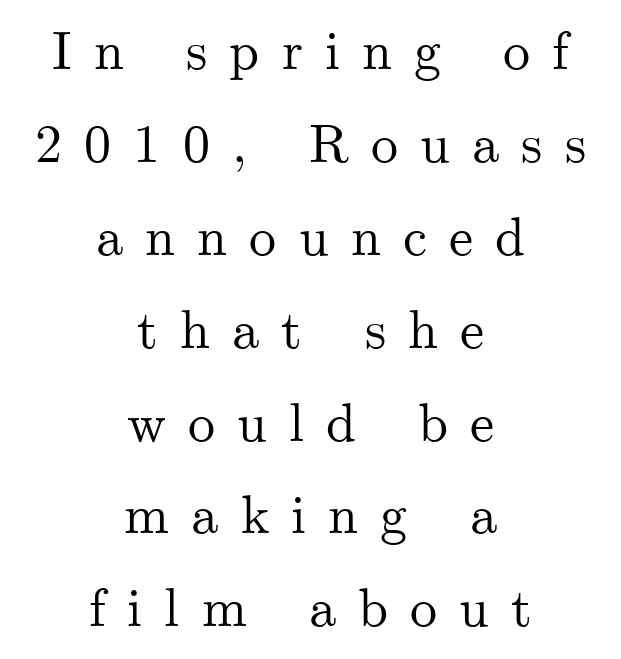
Tall strokes in this sample are plumb rather than angled. You could only call the tracking loose — the letters float apart. A typesetter would call this proportional, since set widths differ per character. Just letters on the line, the space beneath them empty. Stroke terminals: seriffed. The setting favours the middle, as headings and verse often do.
